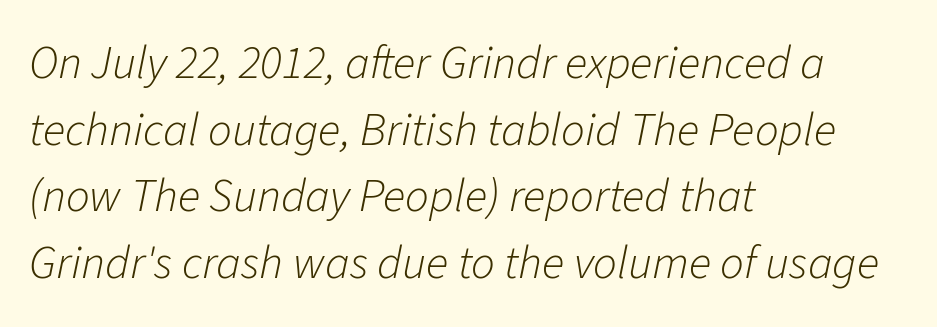
{"italic": "yes", "lean": "right", "slant_degrees": 11, "bold": "no", "weight": "light", "width": "normal", "stroke_contrast": "low", "x_height": "medium", "monospaced": "no", "underline": "no", "align": "left", "line_spacing": "normal", "line_spacing_ratio": 1.42, "letter_spacing": "normal", "letter_spacing_em": 0.0, "glyph_px": 47}
